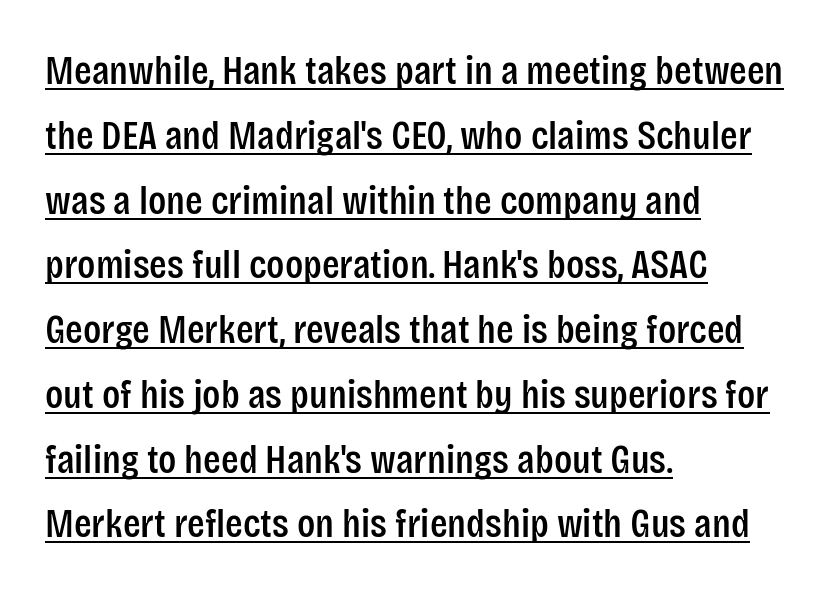
Each letter's strokes conclude bluntly, with no projecting serifs. Compared with typical paragraphs, the rows here are spaced about the same. What decoration does the sample have? An underline. You could call the tracking neutral — neither tight nor loose.
